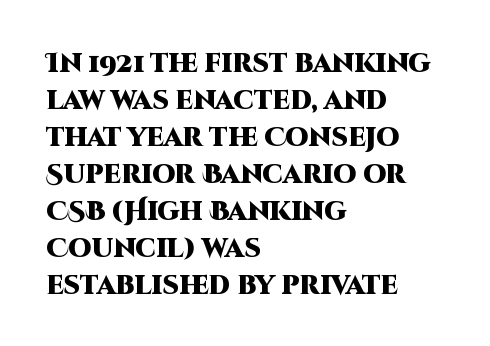
Q: Is the text bold? A: Yes.
Q: Is the text italic (slanted)? A: No, it is upright.
Q: Is the text underlined? A: No.
Q: How is the paragraph aligned? A: Left-aligned.
Q: Is the spacing between letters normal or unusually wide? A: Normal.
Q: Is the spacing between lines tight, normal or loose? A: Normal.
